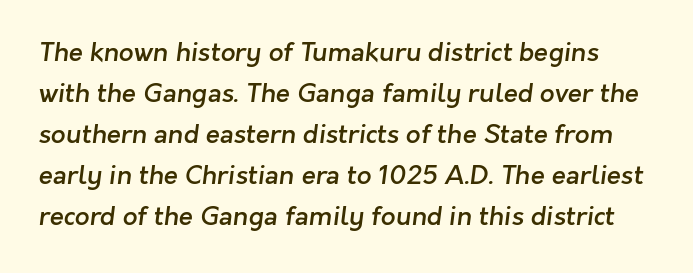
The image shows 26 px text type; set normal line spacing (1.58x), normal letter spacing, not underlined.
